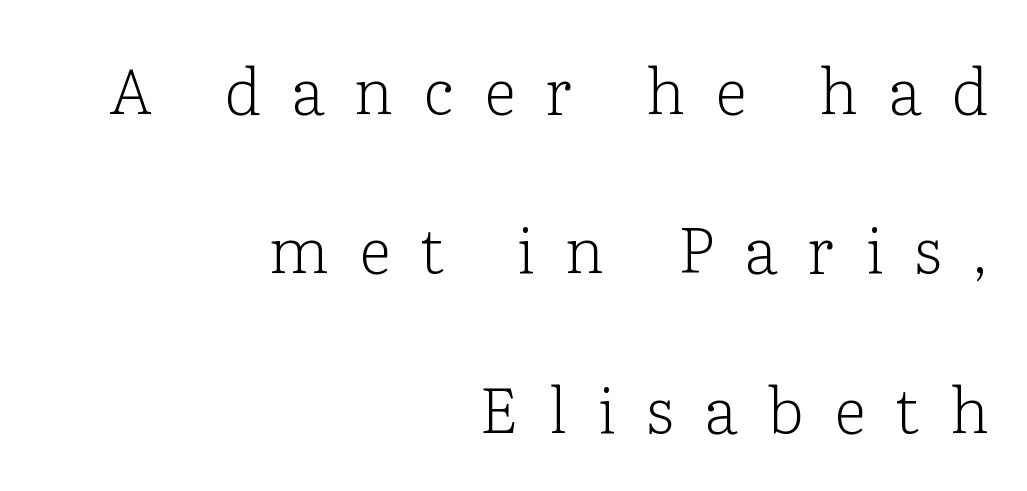
Q: Is the text bold? A: No.
Q: Is the text italic (slanted)? A: No, it is upright.
Q: Is the typeface a serif or a sans-serif typeface? A: Serif.
Q: Is the text underlined? A: No.
Q: How is the paragraph aligned? A: Right-aligned.
Q: Is the spacing between letters normal or unusually wide? A: Unusually wide.
Q: Is the spacing between lines tight, normal or loose? A: Loose.
Q: Width (condensed, normal, or wide)? A: Normal.
Q: Stroke contrast? A: Low.
Q: x-height? A: Medium.
Q: Monospaced? A: No.
